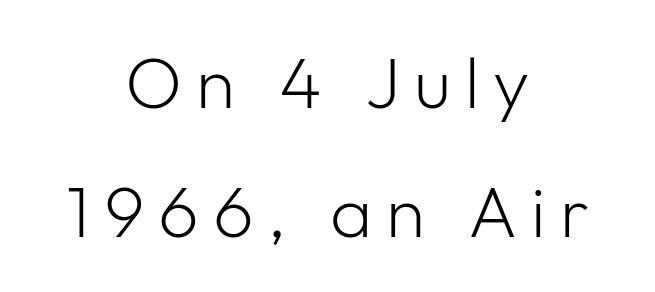
Are there feet on the stems? There aren't — it's a sans. The font is comparable to plain body text, perhaps lighter. Is there any slant? The stems are plumb. The zone under the glyphs is completely vacant. This rendering uses center alignment, leaving both contours irregular but symmetric.
